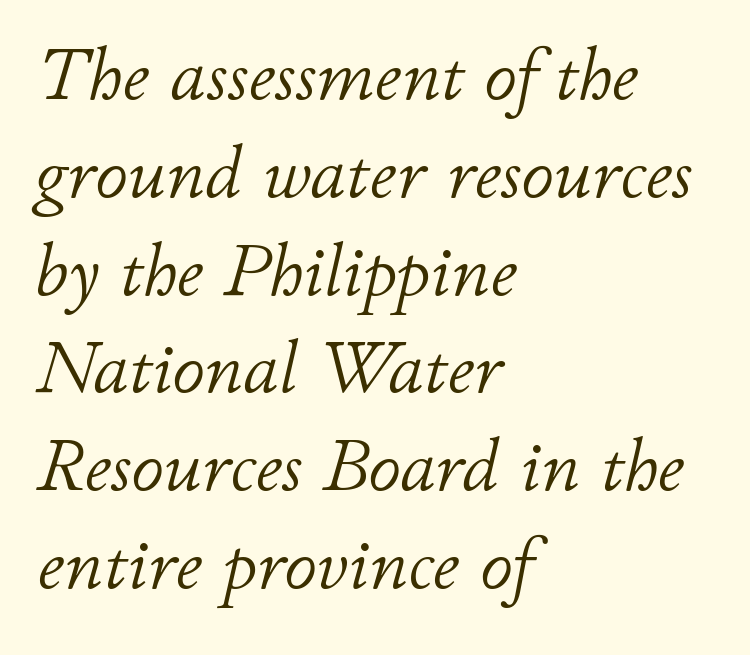
The image shows 73 px light type, italic (leaning right); set left-aligned, normal line spacing (1.34x), normal letter spacing, not underlined; low stroke contrast and a small x-height.
